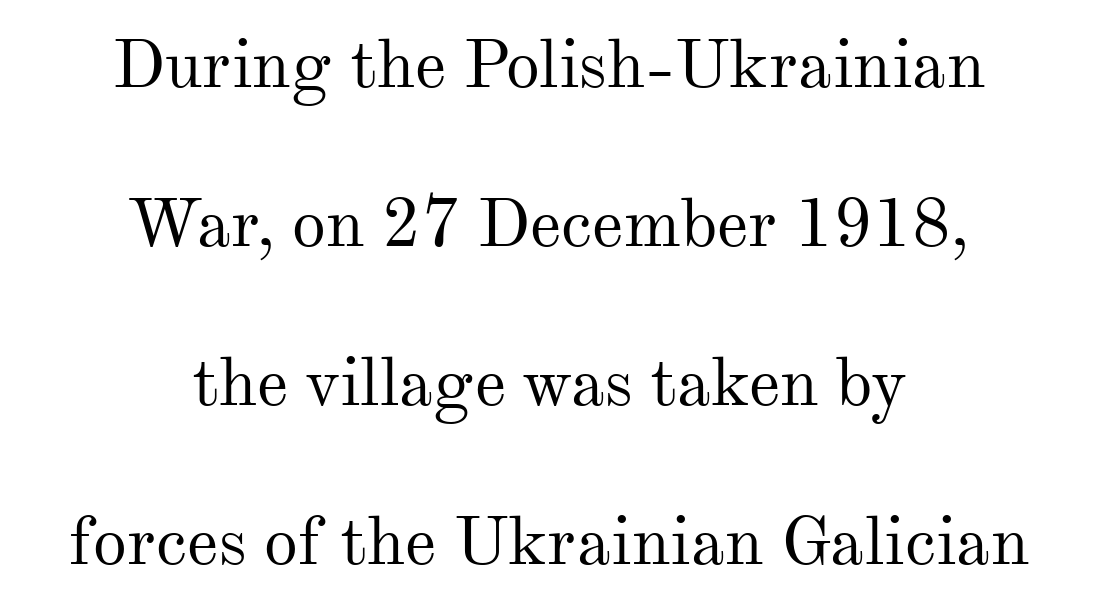
{"serif": "yes", "italic": "no", "bold": "no", "weight": "regular", "width": "normal", "stroke_contrast": "medium", "x_height": "small", "monospaced": "no", "underline": "no", "align": "center", "line_spacing": "loose", "line_spacing_ratio": 2.34, "letter_spacing": "normal", "letter_spacing_em": 0.0, "glyph_px": 68}
